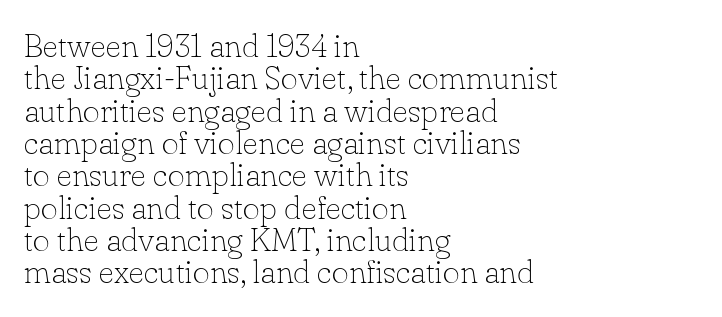
The rendering uses natural spacing where letterforms have individual widths. Compared with a centered layout, this one pins lines to the left instead. Every stem runs plumb, perpendicular to the baseline. No letter is thick-stroked: the sample isn't bold.
